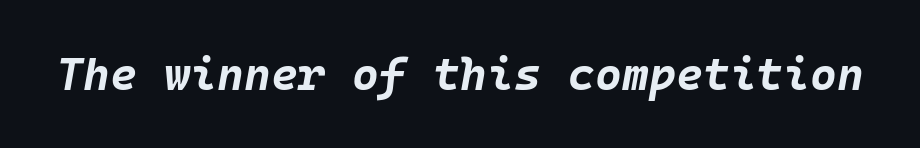
Q: Is the text bold? A: Yes.
Q: Is the text italic (slanted)? A: Yes, it leans right by about 10 degrees.
Q: Is the text underlined? A: No.
Q: Is the spacing between letters normal or unusually wide? A: Normal.
Q: Width (condensed, normal, or wide)? A: Normal.
Q: Stroke contrast? A: Low.
Q: x-height? A: Large.
Q: Monospaced? A: Yes.
